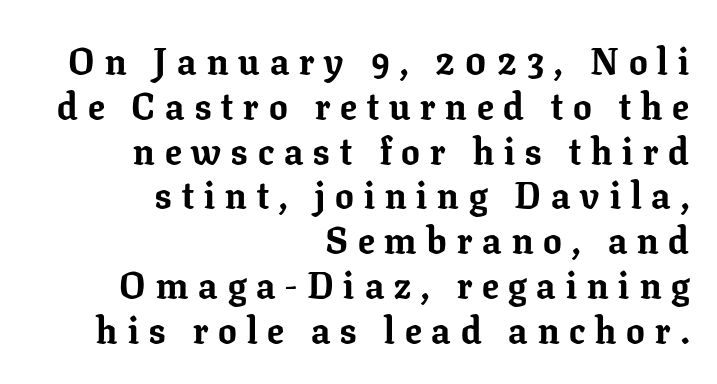
The rendering anchors every line to the right-hand side. Set as a true bold cut, around the 700 mark. The typography opts for an upright posture over an oblique one. Short note: letters widely spaced. Old-style or modern, the face here clearly has serifs. The passage shown is typed in a proportional face where columns would drift.
